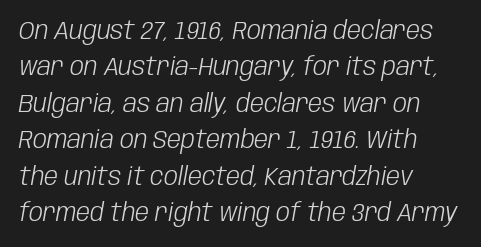
{"italic": "yes", "lean": "right", "slant_degrees": 10, "bold": "no", "underline": "no", "align": "left", "line_spacing": "normal", "line_spacing_ratio": 1.46, "letter_spacing": "normal", "letter_spacing_em": 0.0, "glyph_px": 25}
